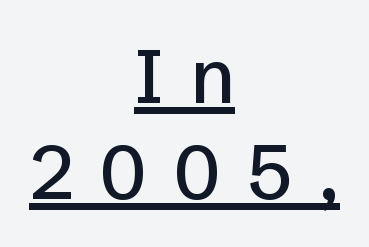
The image shows 76 px sans-serif type, upright; set centered, normal line spacing (1.26x), unusually wide letter spacing (+0.35 em), underlined; low stroke contrast and a medium x-height.
